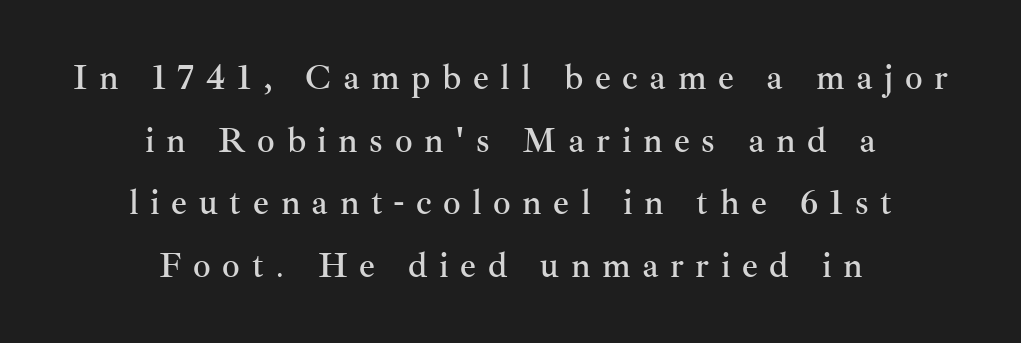
Q: Is the text italic (slanted)? A: No, it is upright.
Q: Is the typeface a serif or a sans-serif typeface? A: Serif.
Q: Is the text underlined? A: No.
Q: How is the paragraph aligned? A: Centered.
Q: Is the spacing between letters normal or unusually wide? A: Unusually wide.
Q: Width (condensed, normal, or wide)? A: Normal.
Q: Stroke contrast? A: Medium.
Q: x-height? A: Small.
Q: Monospaced? A: No.
